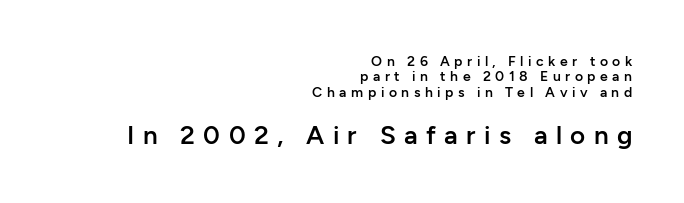
The image shows 26 px text type, upright; set right-aligned, tight line spacing (1.1x), unusually wide letter spacing (+0.32 em), not underlined; the second (bottom) block is 1.86x larger.
